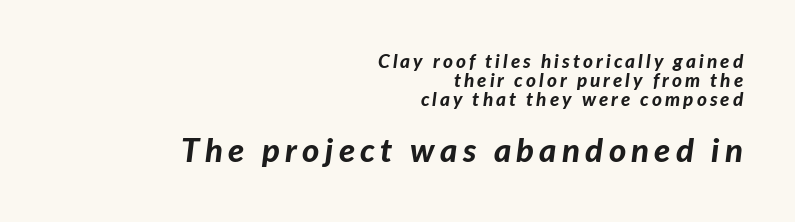
Do the characters align in a grid? No, the font is proportional. The foot of each line stays bare and open. Summary of vertical rhythm: compact, with narrow interline spacing. Alignment: flush right. The specimen reads as italic at a glance.
